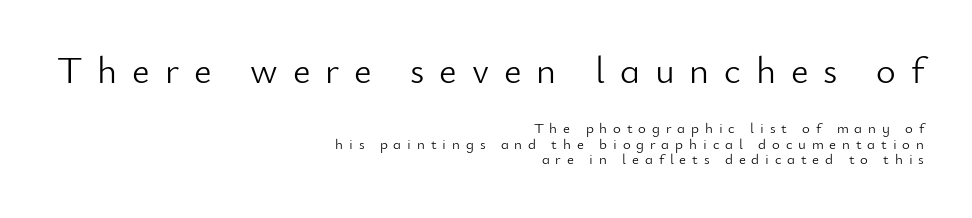
The image shows 38 px light sans-serif type, upright; set right-aligned, tight line spacing (1.06x), unusually wide letter spacing (+0.39 em), not underlined; the first (top) block is 2.53x larger; low stroke contrast and a small x-height.
